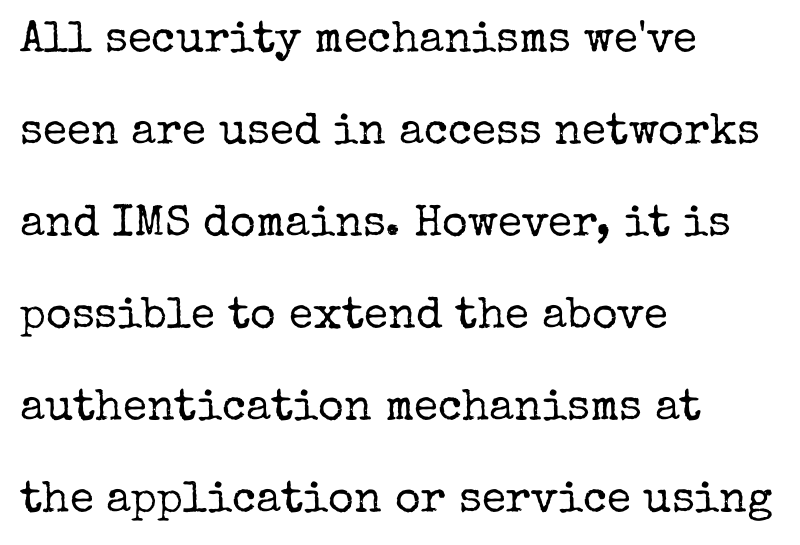
Q: Is the text bold? A: No.
Q: Is the text italic (slanted)? A: No, it is upright.
Q: Is the typeface a serif or a sans-serif typeface? A: Serif.
Q: Is the text underlined? A: No.
Q: How is the paragraph aligned? A: Left-aligned.
Q: Is the spacing between letters normal or unusually wide? A: Normal.
Q: Is the spacing between lines tight, normal or loose? A: Loose.
Q: Width (condensed, normal, or wide)? A: Normal.
Q: Stroke contrast? A: Low.
Q: x-height? A: Medium.
Q: Monospaced? A: No.
